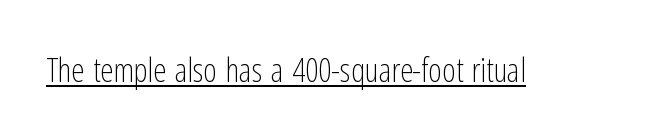
The image shows 33 px light, condensed sans-serif type, upright; set normal letter spacing, underlined; low stroke contrast and a medium x-height.
